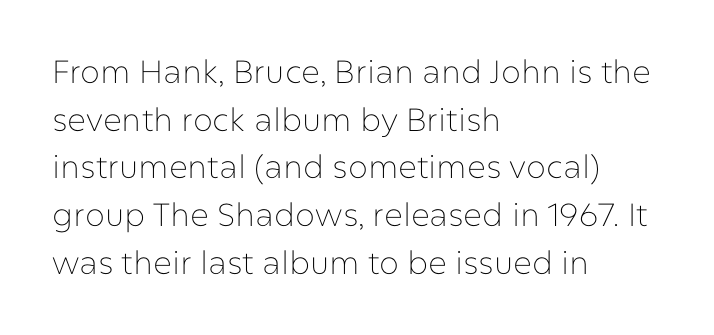
Interline gaps are of average width in this sample. These glyphs show unthickened strokes, regular width or finer. Standard letterfit; no display-style spreading of the glyphs. Do the characters align in a grid? No, the font is proportional. Typeset ragged right — the left edge is the straight one. Nope, not italic — everything's standing straight.
